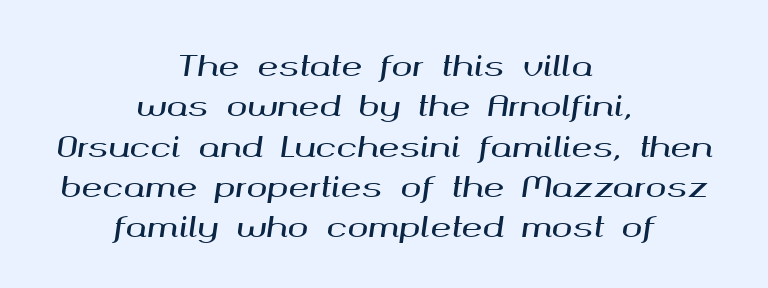
Q: Is the text italic (slanted)? A: Yes, it leans right by about 8 degrees.
Q: Is the text underlined? A: No.
Q: How is the paragraph aligned? A: Centered.
Q: Is the spacing between letters normal or unusually wide? A: Normal.
Q: Is the spacing between lines tight, normal or loose? A: Normal.
Q: Width (condensed, normal, or wide)? A: Wide.
Q: Stroke contrast? A: Medium.
Q: x-height? A: Medium.
Q: Monospaced? A: No.
